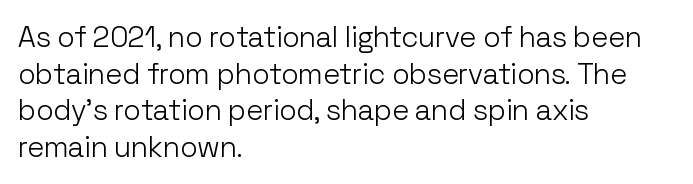
The image shows 29 px light sans-serif type, upright; set left-aligned, normal line spacing (1.26x), normal letter spacing, not underlined; low stroke contrast and a medium x-height.
